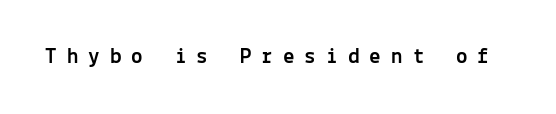
The image shows 23 px text type, upright; set unusually wide letter spacing (+0.44 em), not underlined.
